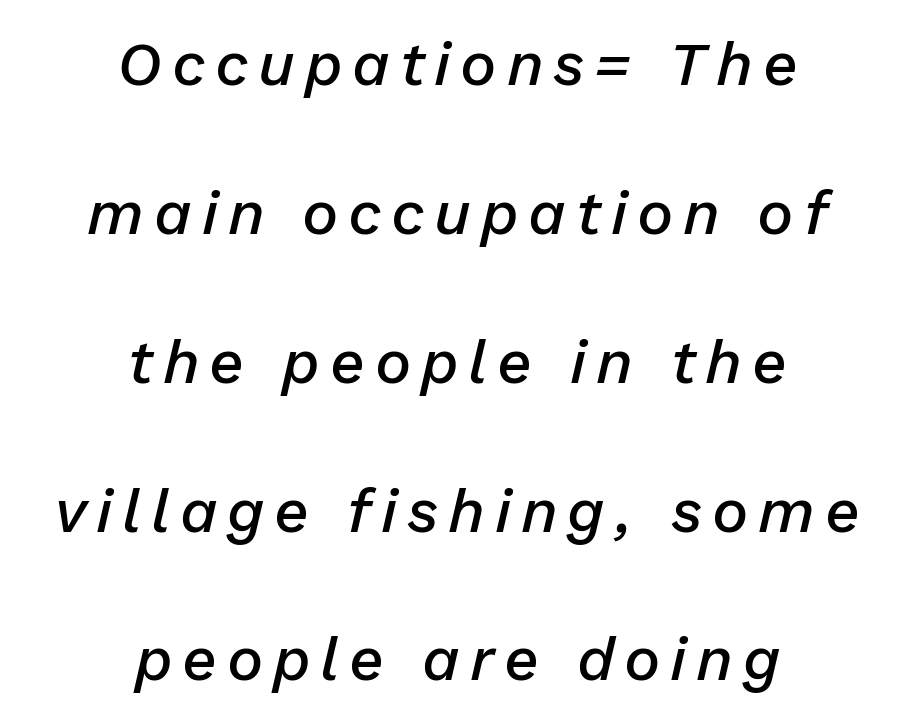
Is this a fixed-width face? No — the glyphs have proportional, varying widths. The glyphs look as if they've been sheared to an angle. You could fit nearly another row in the gap between these rows. Casual observation: everything's sitting right in the middle.
